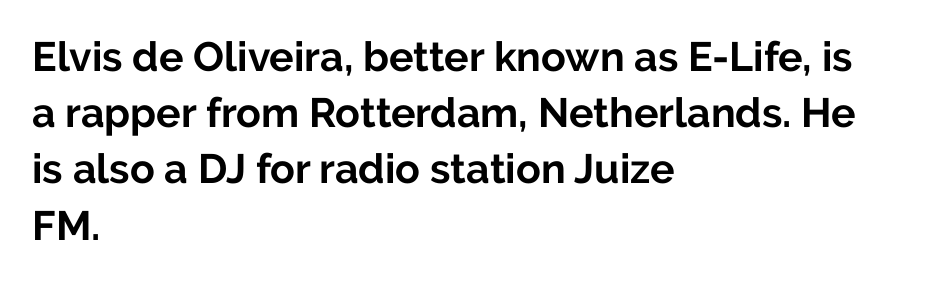
{"serif": "no", "italic": "no", "bold": "yes", "weight": "bold", "width": "normal", "stroke_contrast": "low", "x_height": "medium", "monospaced": "no", "underline": "no", "align": "left", "line_spacing": "normal", "line_spacing_ratio": 1.37, "letter_spacing": "normal", "letter_spacing_em": 0.0, "glyph_px": 41}
